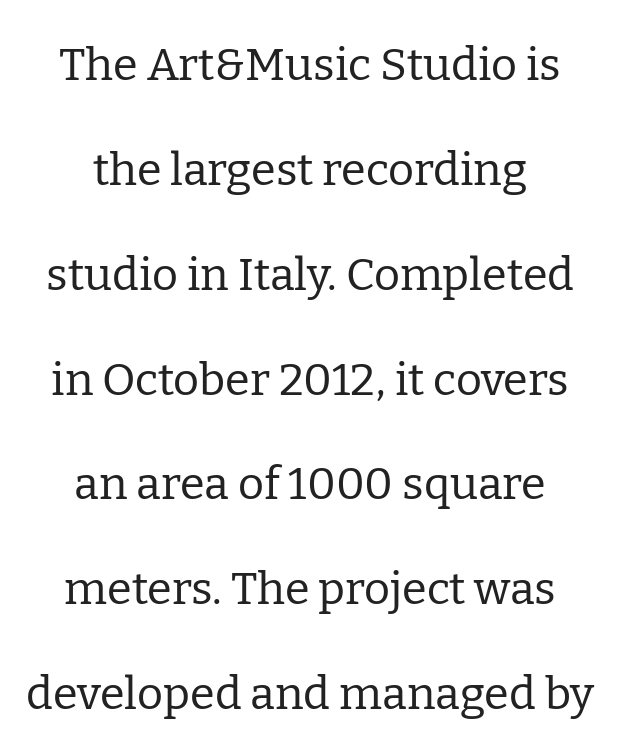
{"serif": "yes", "italic": "no", "bold": "no", "weight": "regular", "width": "normal", "stroke_contrast": "low", "x_height": "medium", "monospaced": "no", "underline": "no", "align": "center", "line_spacing": "loose", "line_spacing_ratio": 2.33, "letter_spacing": "normal", "letter_spacing_em": 0.0, "glyph_px": 45}
